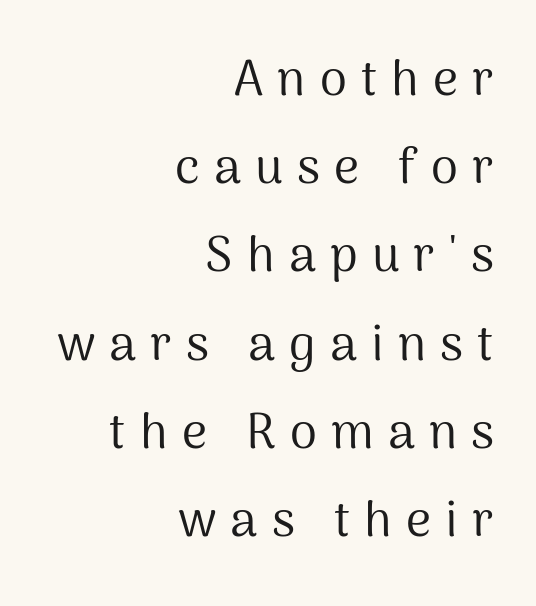
The image shows 49 px regular-weight sans-serif type, upright; set right-aligned, line spacing 1.8x, unusually wide letter spacing (+0.29 em), not underlined; medium stroke contrast and a medium x-height.
